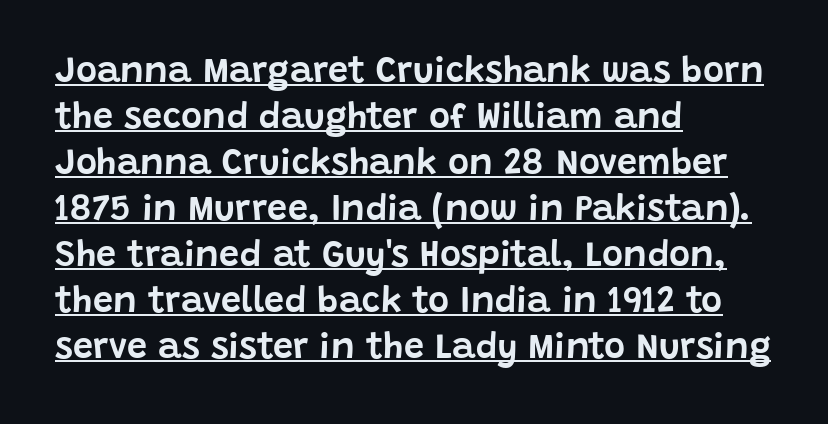
{"serif": "no", "italic": "no", "width": "normal", "stroke_contrast": "low", "x_height": "large", "monospaced": "no", "underline": "yes", "align": "left", "line_spacing": "normal", "line_spacing_ratio": 1.28, "letter_spacing": "normal", "letter_spacing_em": 0.0, "glyph_px": 36}
